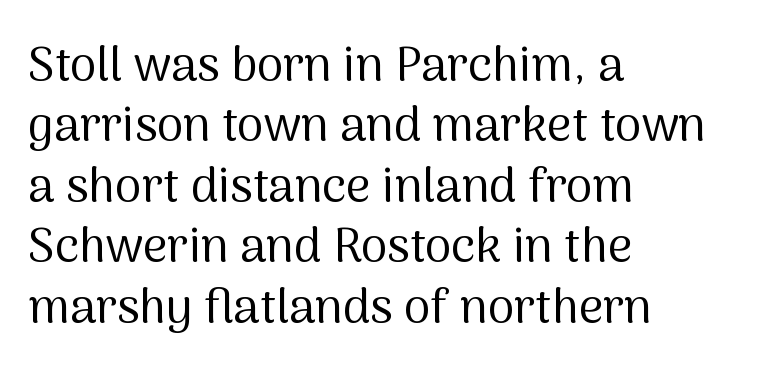
The characters are drawn with everyday or finer stroke widths. The compositor pushed each line to the left boundary. The gaps between neighbouring characters are ordinary and unremarkable. Character widths vary here, with narrow letters taking less room than wide ones. Compared with typical paragraphs, the rows here are spaced about the same.
